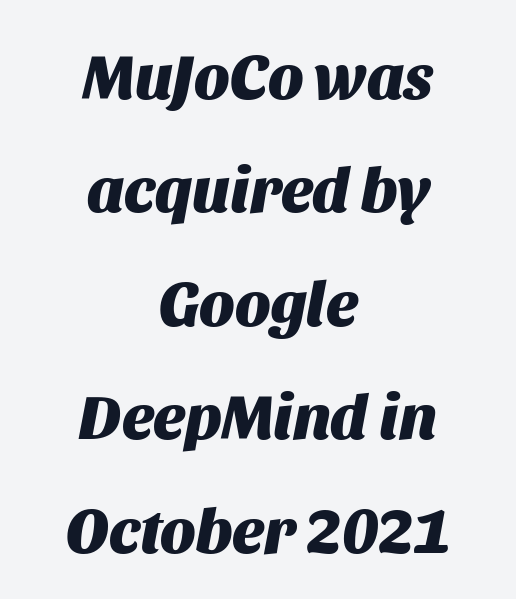
The image shows 63 px heavy type, italic (leaning right); set centered, line spacing 1.8x, normal letter spacing, not underlined; medium stroke contrast and a large x-height.
